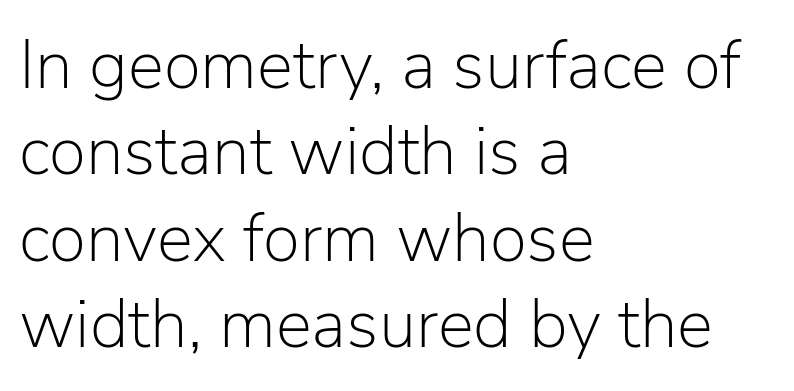
Q: Is the text bold? A: No.
Q: Is the text italic (slanted)? A: No, it is upright.
Q: Is the typeface a serif or a sans-serif typeface? A: Sans-serif.
Q: Is the text underlined? A: No.
Q: How is the paragraph aligned? A: Left-aligned.
Q: Is the spacing between letters normal or unusually wide? A: Normal.
Q: Is the spacing between lines tight, normal or loose? A: Normal.
Q: Width (condensed, normal, or wide)? A: Normal.
Q: Stroke contrast? A: Low.
Q: x-height? A: Medium.
Q: Monospaced? A: No.
